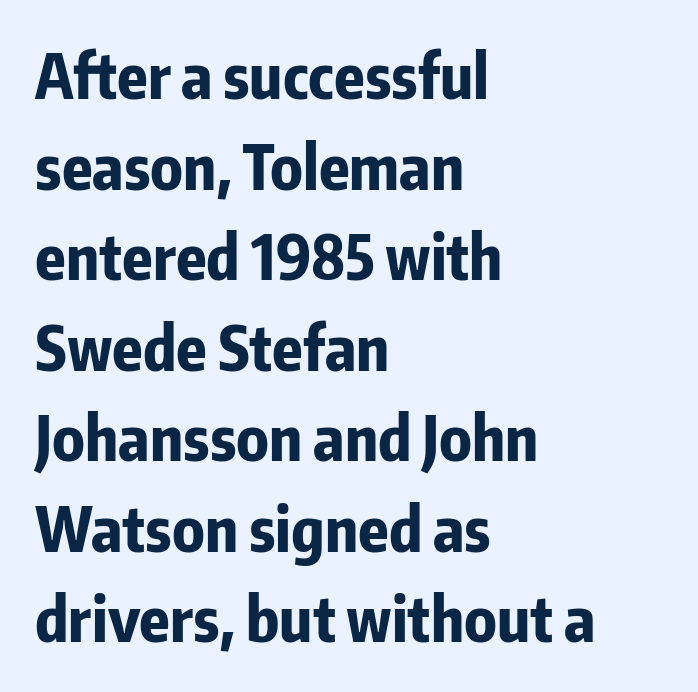
{"serif": "no", "italic": "no", "bold": "yes", "weight": "bold", "width": "condensed", "stroke_contrast": "low", "x_height": "medium", "monospaced": "no", "underline": "no", "align": "left", "line_spacing": "normal", "line_spacing_ratio": 1.46, "letter_spacing": "normal", "letter_spacing_em": 0.0, "glyph_px": 62}
